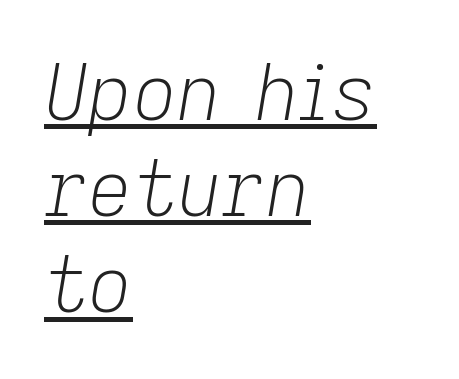
Rows of type keep a routine distance in the vertical direction. This sample carries an underscore along the baseline area. Each word holds together tightly as a unit, with standard inter-letter gaps. Unbolded letterforms with no extra heft. Which margin do the lines hug? The left one — the right edge is uneven.
